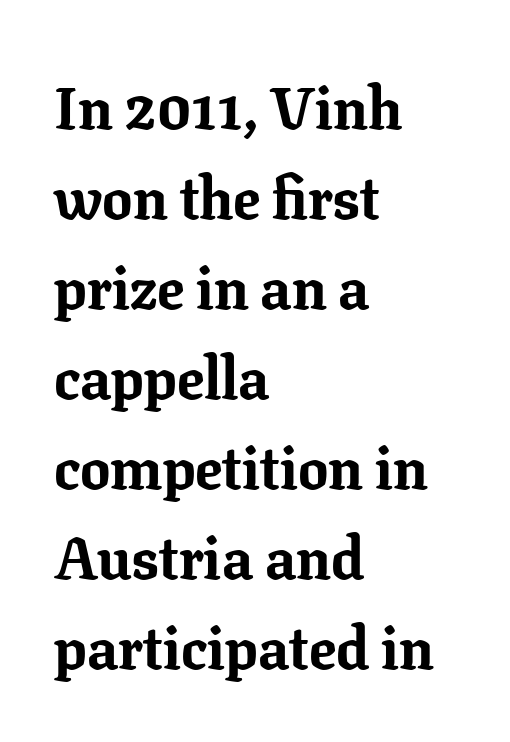
The image shows 60 px bold serif type, upright; set left-aligned, normal line spacing (1.5x), normal letter spacing, not underlined; low stroke contrast and a medium x-height.
